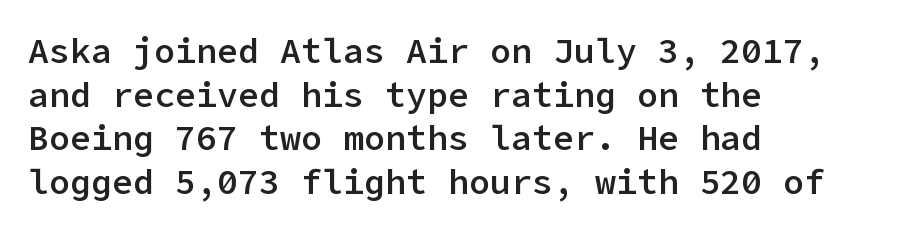
The image shows 35 px semibold sans-serif type, upright; set left-aligned, normal line spacing (1.25x), normal letter spacing, not underlined; low stroke contrast and a medium x-height.
